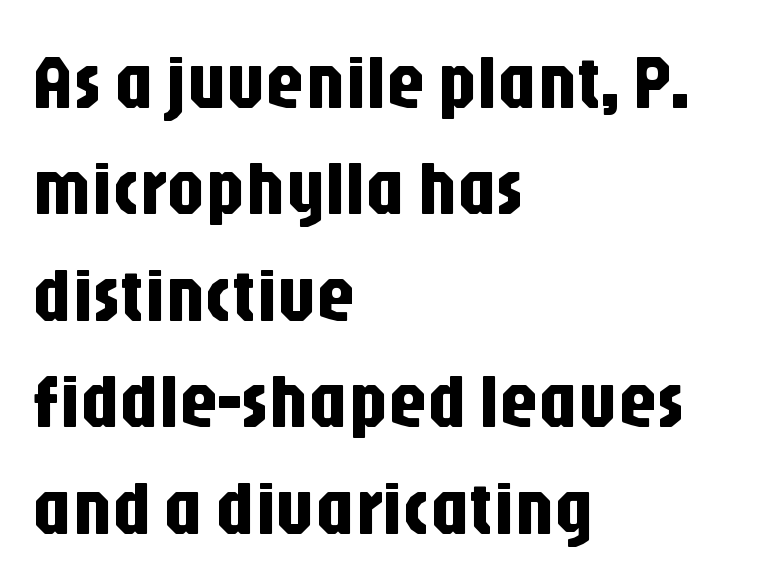
Q: Is the text italic (slanted)? A: No, it is upright.
Q: Is the typeface a serif or a sans-serif typeface? A: Sans-serif.
Q: Is the text underlined? A: No.
Q: How is the paragraph aligned? A: Left-aligned.
Q: Is the spacing between letters normal or unusually wide? A: Normal.
Q: Is the spacing between lines tight, normal or loose? A: Normal.
Q: Width (condensed, normal, or wide)? A: Condensed.
Q: Stroke contrast? A: Low.
Q: x-height? A: Large.
Q: Monospaced? A: No.
